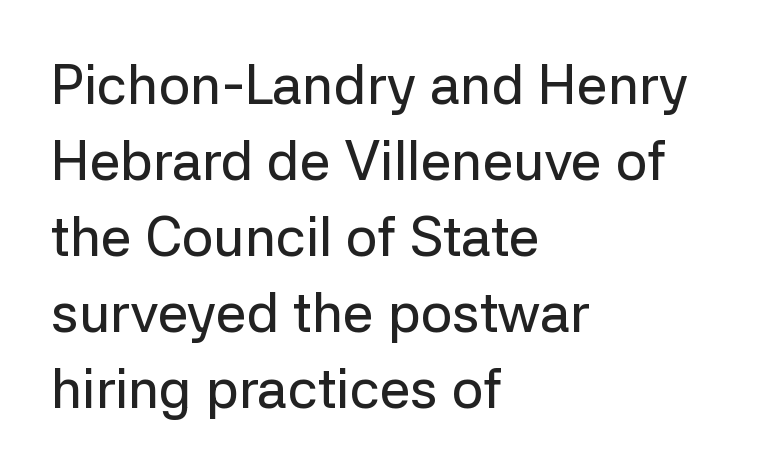
{"serif": "no", "italic": "no", "width": "normal", "stroke_contrast": "low", "x_height": "medium", "monospaced": "no", "underline": "no", "align": "left", "line_spacing": "normal", "line_spacing_ratio": 1.38, "letter_spacing": "normal", "letter_spacing_em": 0.0, "glyph_px": 55}
